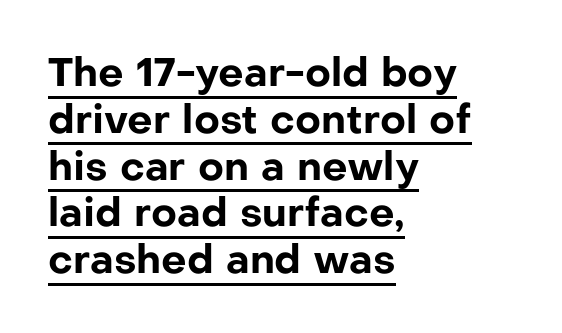
Does the type have serifs? No, each stem ends abruptly. You could call the tracking neutral — neither tight nor loose. Here the designer chose a conventional face with non-uniform glyph widths. This is underlined copy, the kind a proofreader might mark for attention. Heavy-handed strokes throughout: this text is bold. The rendering anchors every line to the left-hand side.
